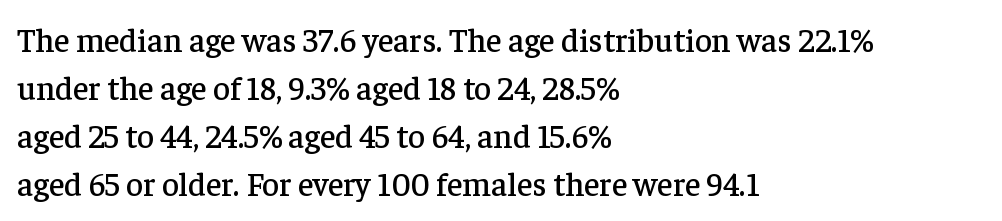
Q: Is the text italic (slanted)? A: No, it is upright.
Q: Is the typeface a serif or a sans-serif typeface? A: Serif.
Q: Is the text underlined? A: No.
Q: How is the paragraph aligned? A: Left-aligned.
Q: Is the spacing between letters normal or unusually wide? A: Normal.
Q: Is the spacing between lines tight, normal or loose? A: Normal.
Q: Width (condensed, normal, or wide)? A: Normal.
Q: Stroke contrast? A: Low.
Q: x-height? A: Medium.
Q: Monospaced? A: No.
